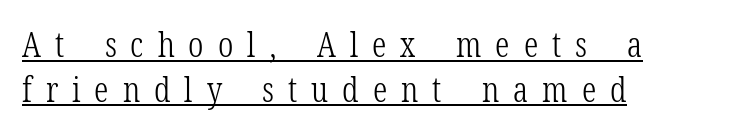
Q: Is the text bold? A: No.
Q: Is the text italic (slanted)? A: No, it is upright.
Q: Is the typeface a serif or a sans-serif typeface? A: Serif.
Q: Is the text underlined? A: Yes.
Q: How is the paragraph aligned? A: Left-aligned.
Q: Is the spacing between letters normal or unusually wide? A: Unusually wide.
Q: Is the spacing between lines tight, normal or loose? A: Normal.
Q: Width (condensed, normal, or wide)? A: Condensed.
Q: Stroke contrast? A: Low.
Q: x-height? A: Medium.
Q: Monospaced? A: No.
